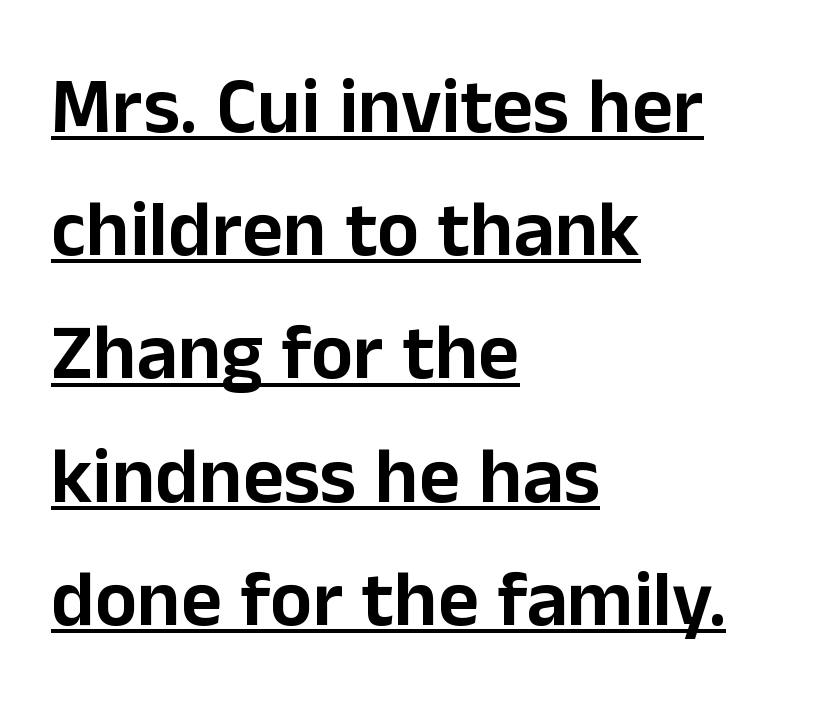
{"serif": "no", "italic": "no", "width": "normal", "stroke_contrast": "low", "x_height": "medium", "monospaced": "no", "underline": "yes", "align": "left", "line_spacing": "normal", "line_spacing_ratio": 1.56, "letter_spacing": "normal", "letter_spacing_em": 0.0, "glyph_px": 79}
